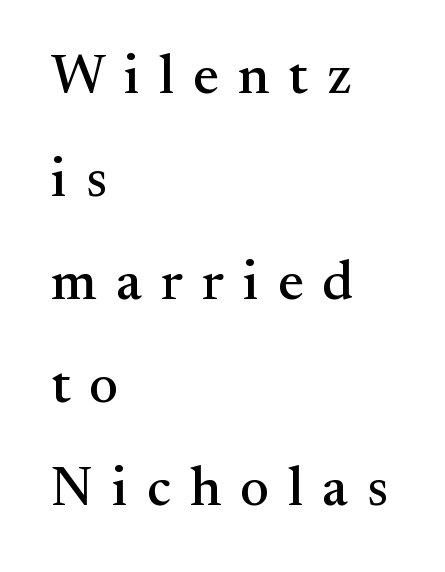
{"serif": "yes", "italic": "no", "width": "normal", "stroke_contrast": "medium", "x_height": "small", "monospaced": "no", "underline": "no", "align": "left", "line_spacing_ratio": 1.84, "letter_spacing": "wide", "letter_spacing_em": 0.34, "glyph_px": 56}
